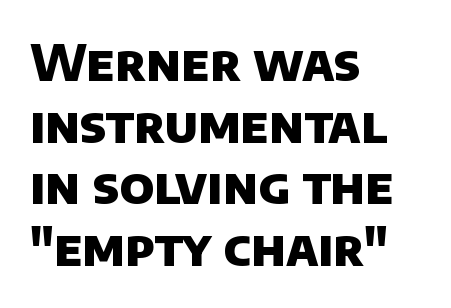
Q: Is the text bold? A: Yes.
Q: Is the typeface a serif or a sans-serif typeface? A: Sans-serif.
Q: Is the text underlined? A: No.
Q: How is the paragraph aligned? A: Left-aligned.
Q: Is the spacing between letters normal or unusually wide? A: Normal.
Q: Is the spacing between lines tight, normal or loose? A: Normal.
Q: Width (condensed, normal, or wide)? A: Normal.
Q: Stroke contrast? A: Low.
Q: x-height? A: Large.
Q: Monospaced? A: No.
